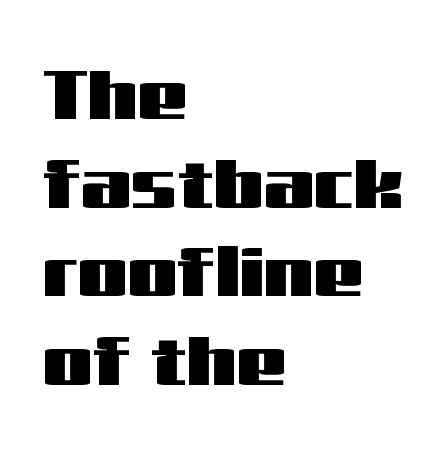
Q: Is the text italic (slanted)? A: No, it is upright.
Q: Is the typeface a serif or a sans-serif typeface? A: Sans-serif.
Q: Is the text underlined? A: No.
Q: How is the paragraph aligned? A: Left-aligned.
Q: Is the spacing between letters normal or unusually wide? A: Normal.
Q: Is the spacing between lines tight, normal or loose? A: Normal.
Q: Width (condensed, normal, or wide)? A: Wide.
Q: Stroke contrast? A: Medium.
Q: x-height? A: Medium.
Q: Monospaced? A: No.
